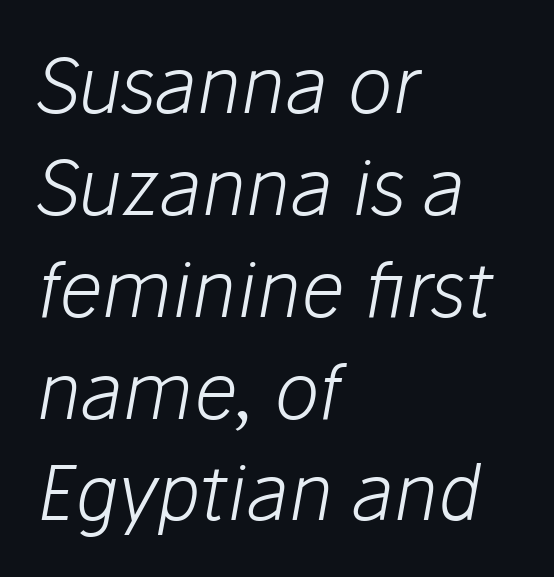
The image shows 76 px light type, italic (leaning right); set left-aligned, normal line spacing (1.34x), normal letter spacing, not underlined; low stroke contrast and a medium x-height.
